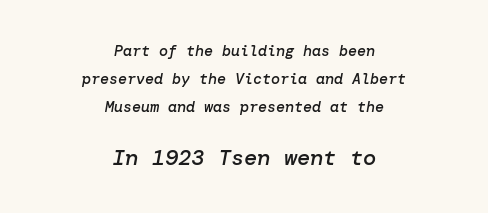
{"italic": "yes", "lean": "right", "slant_degrees": 10, "bold": "semi", "underline": "no", "align": "center", "line_spacing_ratio": 1.87, "letter_spacing": "normal", "letter_spacing_em": 0.0, "larger_block": "second", "size_ratio": 1.47, "glyph_px": 22}
